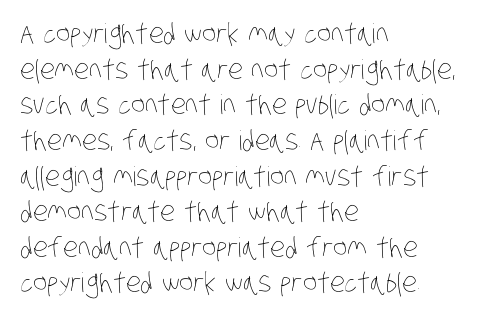
{"bold": "no", "underline": "no", "align": "left", "line_spacing": "normal", "line_spacing_ratio": 1.32, "letter_spacing": "normal", "letter_spacing_em": 0.0, "glyph_px": 27}
